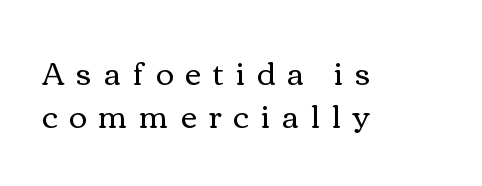
Characters follow at a spacing far wider than the type designer built in. No word sits above an underline. The lettering stays uniformly vertical, giving the passage a roman look. Think of a printed novel: that variable character pitch is what you see here. What's the leading like? Ordinary, nothing unusual. No letter is thick-stroked: the sample isn't bold.
